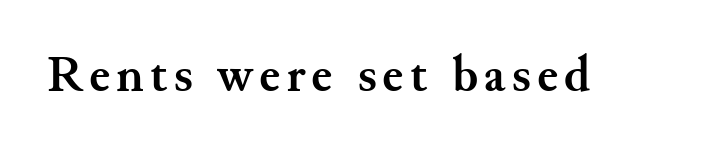
{"serif": "yes", "italic": "no", "bold": "yes", "weight": "semibold", "width": "normal", "stroke_contrast": "medium", "x_height": "small", "monospaced": "no", "underline": "no", "glyph_px": 51}
